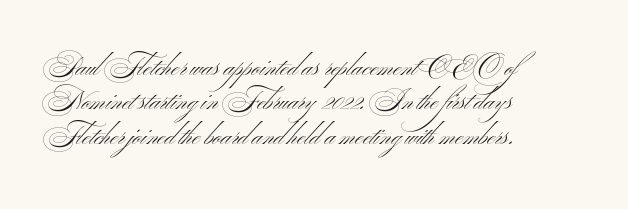
Q: Is the text bold? A: No.
Q: Is the text underlined? A: No.
Q: How is the paragraph aligned? A: Left-aligned.
Q: Is the spacing between letters normal or unusually wide? A: Normal.
Q: Is the spacing between lines tight, normal or loose? A: Normal.
